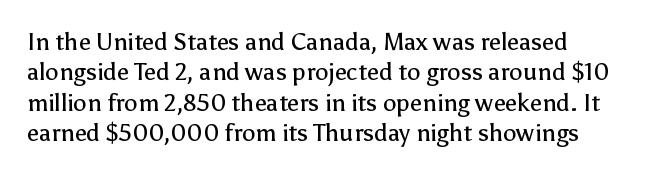
Q: Is the text bold? A: No.
Q: Is the text italic (slanted)? A: No, it is upright.
Q: Is the text underlined? A: No.
Q: Is the spacing between letters normal or unusually wide? A: Normal.
Q: Is the spacing between lines tight, normal or loose? A: Normal.
